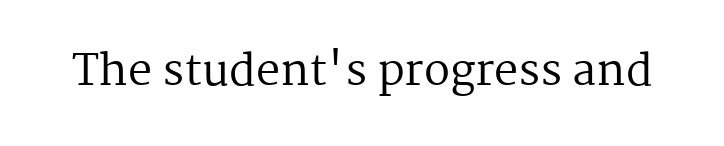
{"serif": "yes", "italic": "no", "bold": "no", "weight": "regular", "width": "normal", "stroke_contrast": "medium", "x_height": "medium", "monospaced": "no", "underline": "no", "letter_spacing": "normal", "letter_spacing_em": 0.0, "glyph_px": 43}
